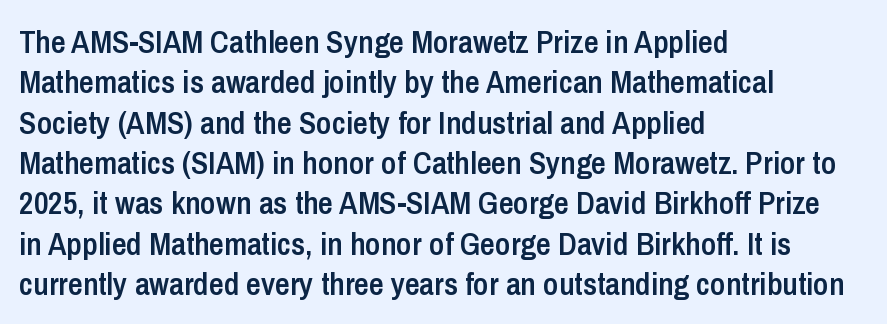
The image shows 32 px semibold, condensed sans-serif type, upright; set left-aligned, normal line spacing (1.26x), normal letter spacing, not underlined; low stroke contrast and a medium x-height.
